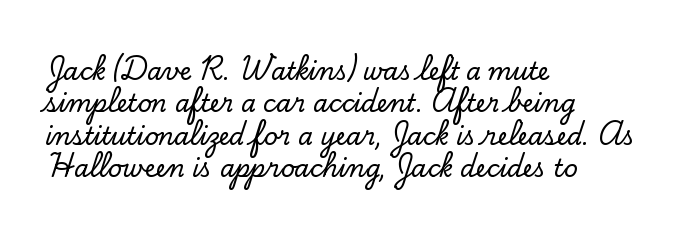
Glyph-to-glyph distance matches everyday printed text. Teacher's note: observe the even left margin — that is flush-left alignment. Type without underlining. This sample keeps an unexceptional amount of space between lines.
